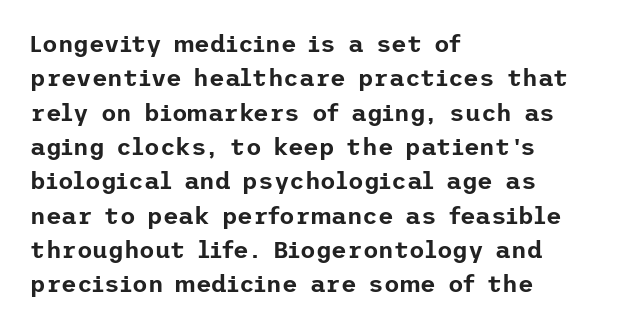
Q: Is the text italic (slanted)? A: No, it is upright.
Q: Is the text underlined? A: No.
Q: How is the paragraph aligned? A: Left-aligned.
Q: Is the spacing between letters normal or unusually wide? A: Normal.
Q: Is the spacing between lines tight, normal or loose? A: Normal.
